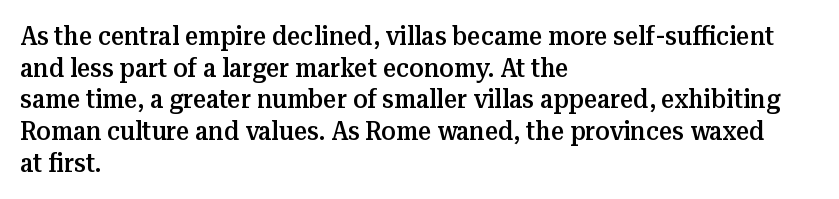
The image shows 26 px text type, upright; set left-aligned, line spacing 1.22x, normal letter spacing, not underlined.
